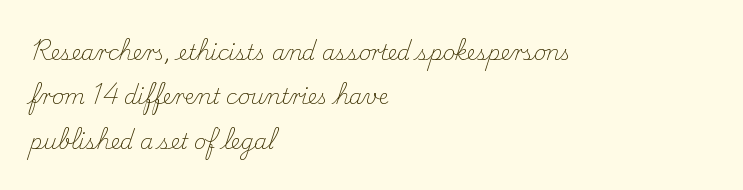
In terms of letterspacing, this is plain default setting. The typesetter chose a ragged-right arrangement here. Bare-footed words on every line. These glyphs show unthickened strokes, regular width or finer.
